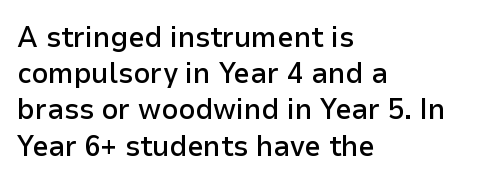
The image shows 29 px semibold sans-serif type, upright; set left-aligned, normal line spacing (1.25x), normal letter spacing, not underlined; low stroke contrast and a medium x-height.
